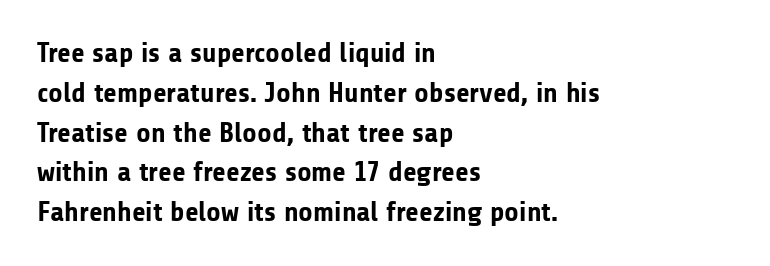
Q: Is the text bold? A: Yes.
Q: Is the text italic (slanted)? A: No, it is upright.
Q: Is the typeface a serif or a sans-serif typeface? A: Sans-serif.
Q: Is the text underlined? A: No.
Q: How is the paragraph aligned? A: Left-aligned.
Q: Is the spacing between letters normal or unusually wide? A: Normal.
Q: Is the spacing between lines tight, normal or loose? A: Normal.
Q: Width (condensed, normal, or wide)? A: Normal.
Q: Stroke contrast? A: Low.
Q: x-height? A: Medium.
Q: Monospaced? A: No.
